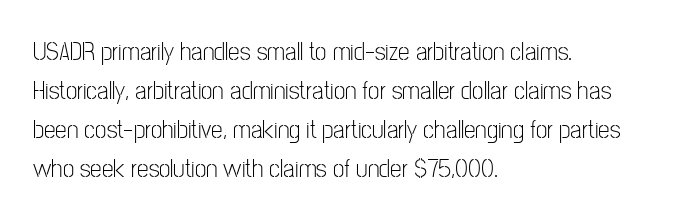
{"italic": "no", "bold": "no", "underline": "no", "align": "left", "line_spacing": "normal", "line_spacing_ratio": 1.5, "letter_spacing": "normal", "letter_spacing_em": 0.0, "glyph_px": 26}
